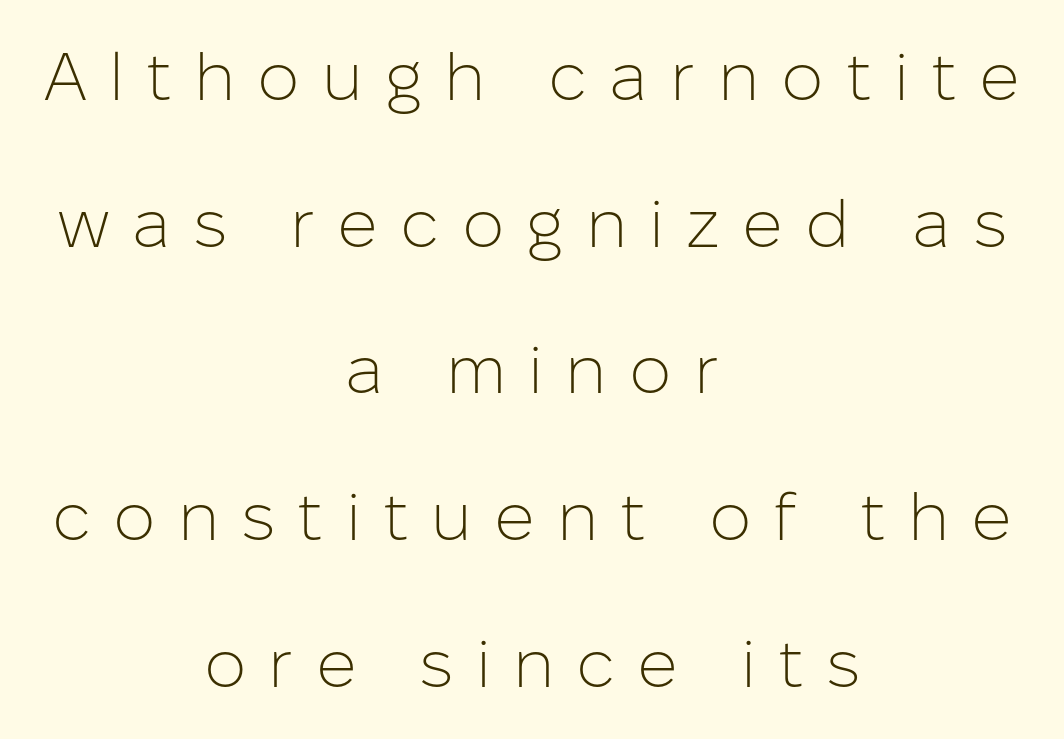
Q: Is the text bold? A: No.
Q: Is the text italic (slanted)? A: No, it is upright.
Q: Is the typeface a serif or a sans-serif typeface? A: Sans-serif.
Q: Is the text underlined? A: No.
Q: How is the paragraph aligned? A: Centered.
Q: Is the spacing between letters normal or unusually wide? A: Unusually wide.
Q: Is the spacing between lines tight, normal or loose? A: Loose.
Q: Width (condensed, normal, or wide)? A: Normal.
Q: Stroke contrast? A: Low.
Q: x-height? A: Medium.
Q: Monospaced? A: No.
